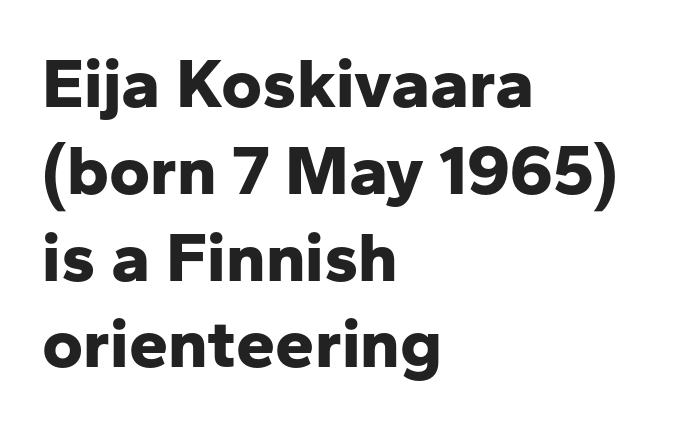
The image shows 70 px bold sans-serif type, upright; set left-aligned, line spacing 1.24x, normal letter spacing, not underlined; low stroke contrast and a medium x-height.
